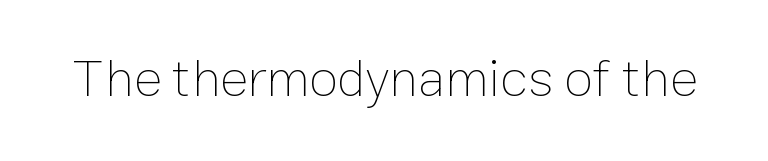
The typography opts for an upright posture over an oblique one. Honestly, there is no underline to notice here at all. Here the glyphs are tracked normally, forming tight word shapes. A quiet, ordinary-to-light weight characterises the typeface.
